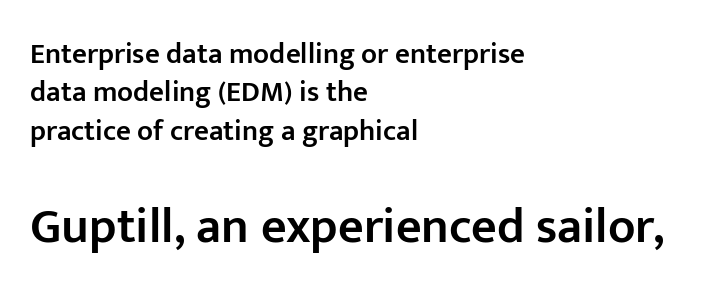
The image shows 50 px semibold sans-serif type, upright; set left-aligned, normal line spacing (1.32x), normal letter spacing, not underlined; the second (bottom) block is 1.72x larger; low stroke contrast and a medium x-height.
